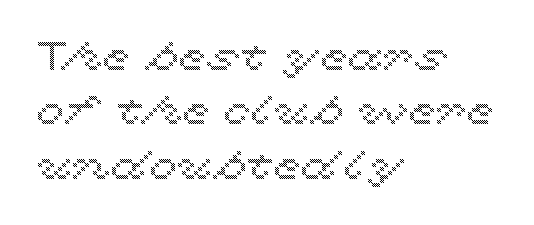
Q: Is the text italic (slanted)? A: Yes.
Q: Is the text underlined? A: No.
Q: How is the paragraph aligned? A: Left-aligned.
Q: Is the spacing between letters normal or unusually wide? A: Normal.
Q: Is the spacing between lines tight, normal or loose? A: Normal.
Q: Width (condensed, normal, or wide)? A: Wide.
Q: x-height? A: Medium.
Q: Monospaced? A: No.
